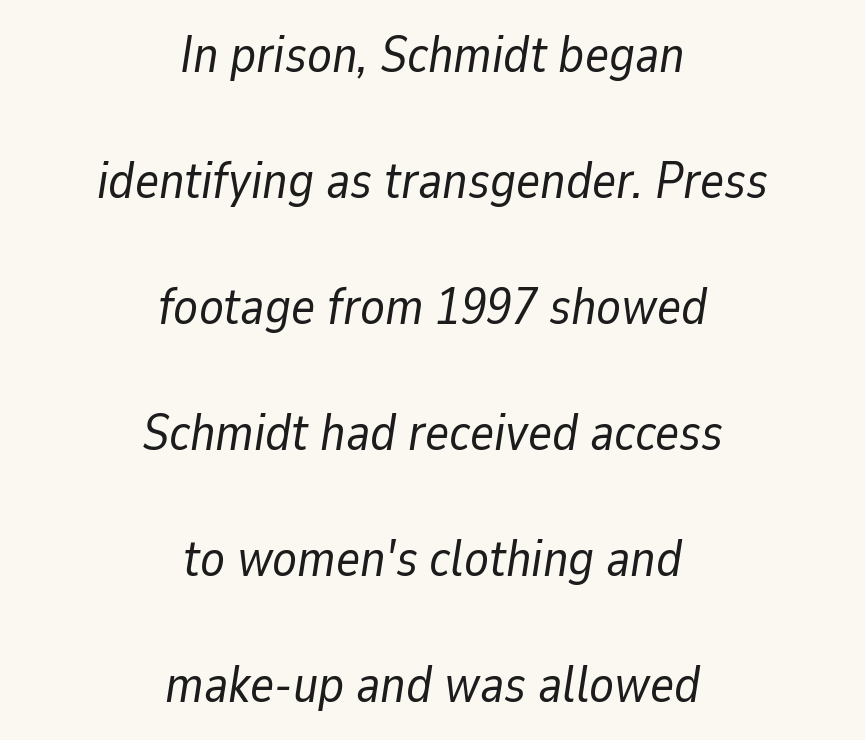
Compared with ordinary roman type, these characters are visibly tilted. Bold? No — there's no thickening of the strokes. Nothing unusual about the tracking: characters are spaced as the font intends. The passage shown stacks its lines with a broad gap.
